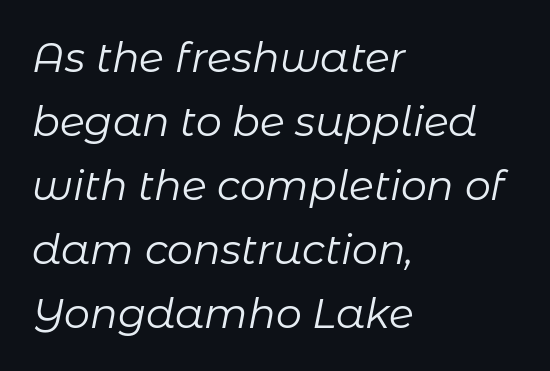
Q: Is the text bold? A: No.
Q: Is the text italic (slanted)? A: Yes, it leans right by about 11 degrees.
Q: Is the text underlined? A: No.
Q: How is the paragraph aligned? A: Left-aligned.
Q: Is the spacing between letters normal or unusually wide? A: Normal.
Q: Is the spacing between lines tight, normal or loose? A: Normal.
Q: Width (condensed, normal, or wide)? A: Normal.
Q: Stroke contrast? A: Low.
Q: x-height? A: Medium.
Q: Monospaced? A: No.
